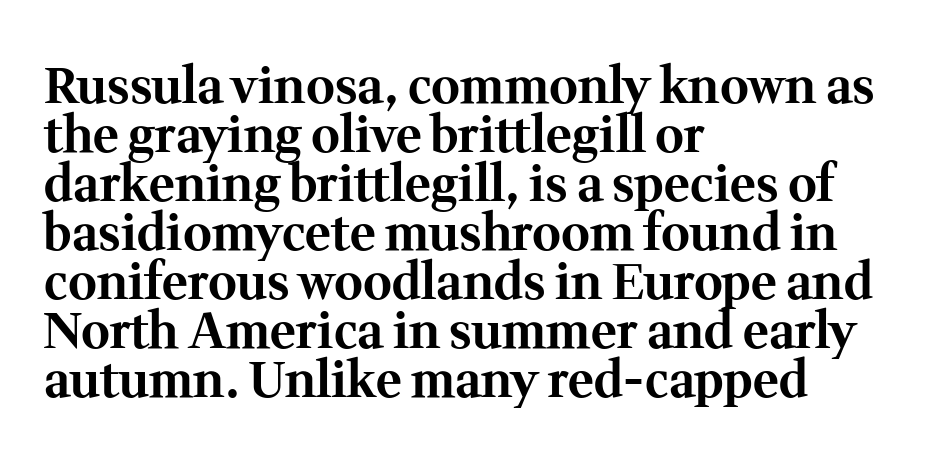
The image shows 49 px bold serif type, upright; set left-aligned, tight line spacing (1.0x), normal letter spacing, not underlined; medium stroke contrast and a medium x-height.
